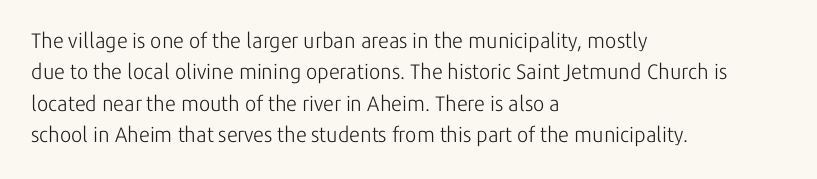
The image shows 21 px text type, upright; set left-aligned, normal line spacing (1.5x), normal letter spacing, not underlined.
